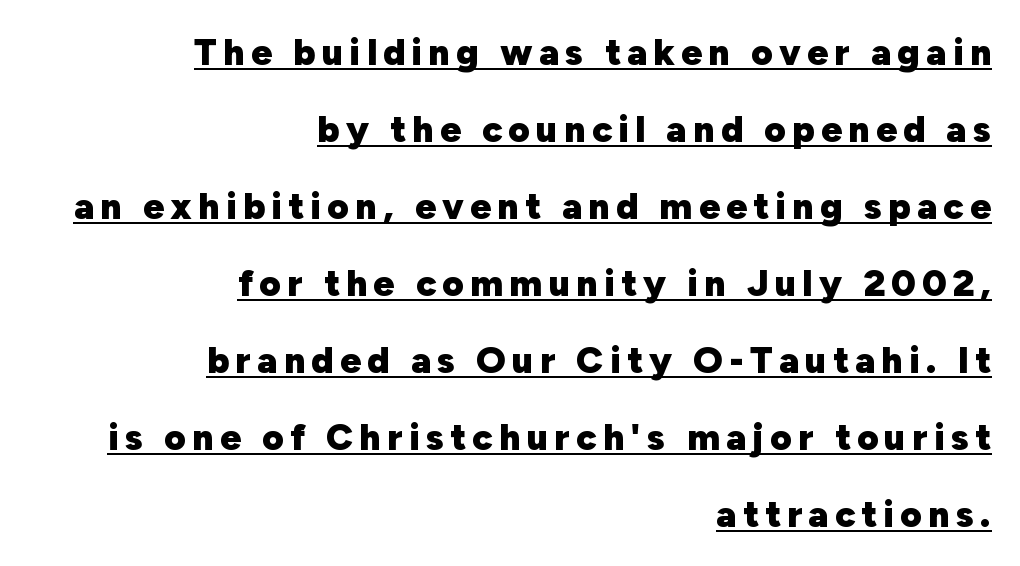
Visually the block forms a straight wall on the right and a jagged coastline on the left. Underline: present. These lines are rendered in a variable-pitch font. Posture: vertical. What kind of face is this? One without serifs — a sans.
